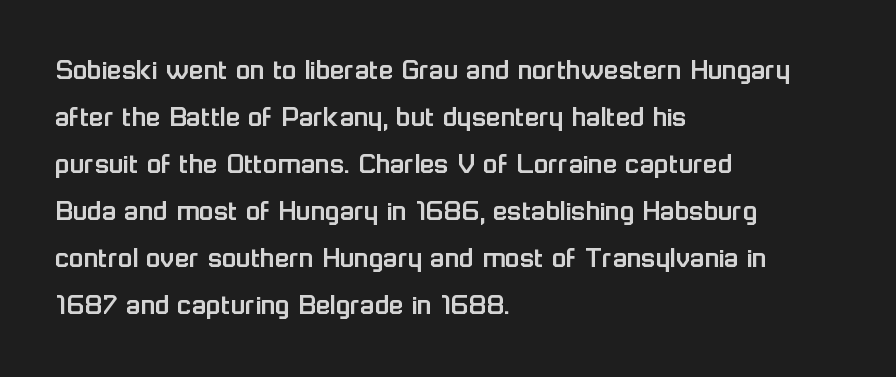
Vertical strokes here are truly vertical. The letters carry no serifs — their stems end cleanly without finishing strokes. Note the varied advance widths — an 'i' is clearly narrower than an 'm'. Is there much room between lines? A standard amount, neither cramped nor airy. The passage shown is not underscored anywhere.
